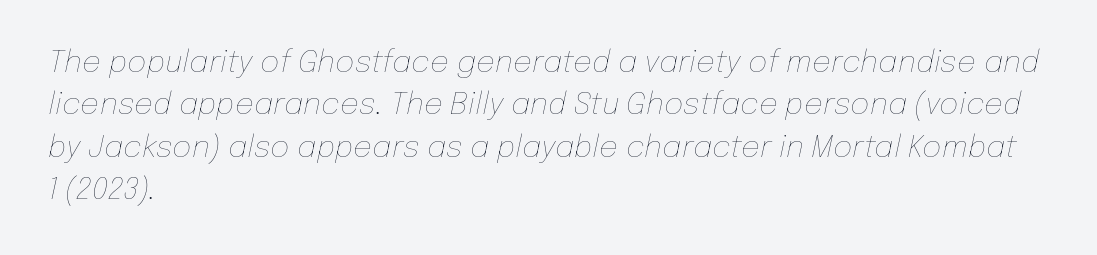
Q: Is the text bold? A: No.
Q: Is the text italic (slanted)? A: Yes, it leans right by about 12 degrees.
Q: Is the text underlined? A: No.
Q: How is the paragraph aligned? A: Left-aligned.
Q: Is the spacing between letters normal or unusually wide? A: Normal.
Q: Is the spacing between lines tight, normal or loose? A: Normal.
Q: Width (condensed, normal, or wide)? A: Normal.
Q: Stroke contrast? A: Low.
Q: x-height? A: Medium.
Q: Monospaced? A: No.
